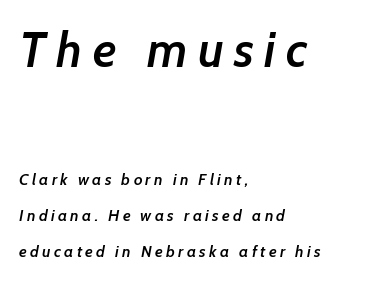
This is the in-between weight designers call semibold or demi. The passage shown is typed in a proportional face where columns would drift. Summary of vertical rhythm: relaxed, with wide interline spacing. The passage shown is not underscored anywhere. Short and long lines alike share a common starting point at left. Two sizes are in play, and the larger belongs to the first block.
